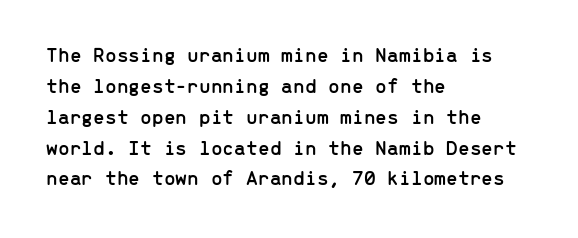
{"italic": "no", "underline": "no", "align": "left", "line_spacing": "normal", "line_spacing_ratio": 1.47, "letter_spacing": "normal", "letter_spacing_em": 0.0, "glyph_px": 21}
